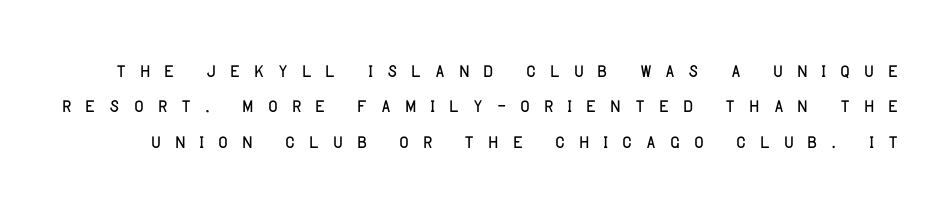
{"italic": "no", "bold": "no", "underline": "no", "line_spacing": "normal", "line_spacing_ratio": 1.36, "letter_spacing": "wide", "letter_spacing_em": 0.46, "glyph_px": 26}
